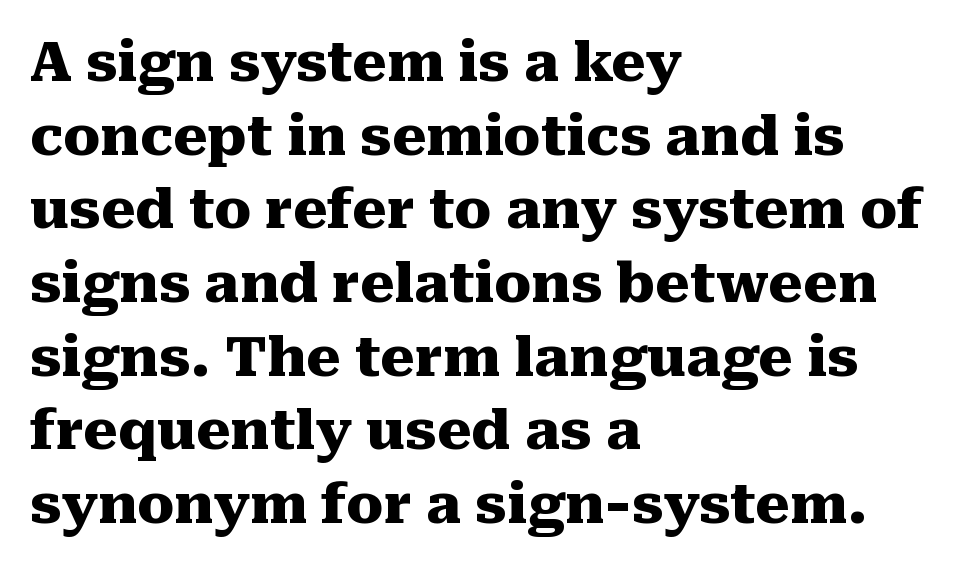
The image shows 55 px heavy serif type, upright; set left-aligned, normal line spacing (1.34x), normal letter spacing, not underlined; medium stroke contrast and a medium x-height.
